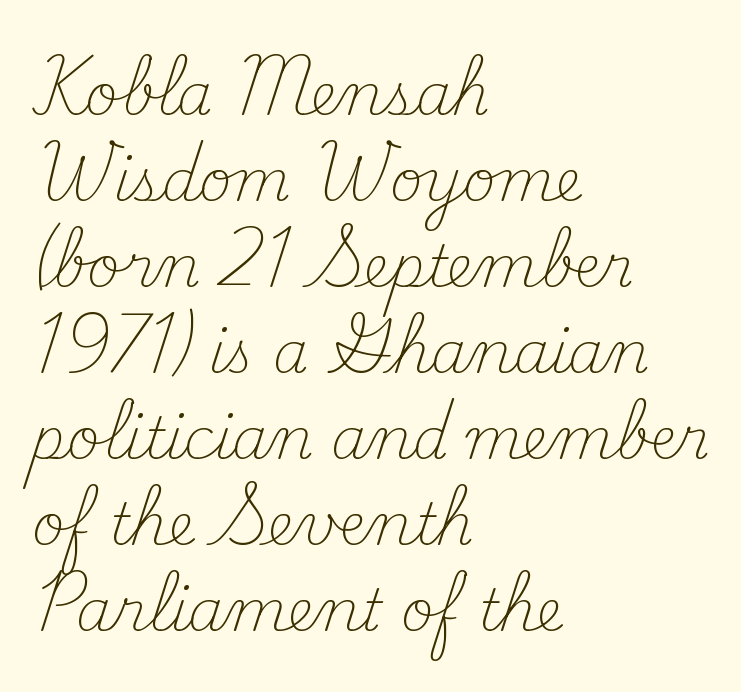
The image shows 57 px light serif type; set left-aligned, normal line spacing (1.51x), normal letter spacing, not underlined; medium stroke contrast and a small x-height.
